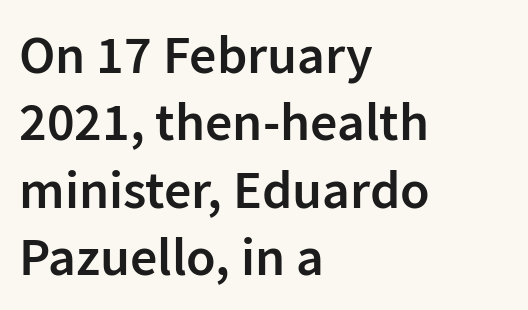
Q: Is the text bold? A: Semi-bold.
Q: Is the text italic (slanted)? A: No, it is upright.
Q: Is the typeface a serif or a sans-serif typeface? A: Sans-serif.
Q: Is the text underlined? A: No.
Q: How is the paragraph aligned? A: Left-aligned.
Q: Is the spacing between letters normal or unusually wide? A: Normal.
Q: Is the spacing between lines tight, normal or loose? A: Normal.
Q: Width (condensed, normal, or wide)? A: Normal.
Q: Stroke contrast? A: Low.
Q: x-height? A: Medium.
Q: Monospaced? A: No.
